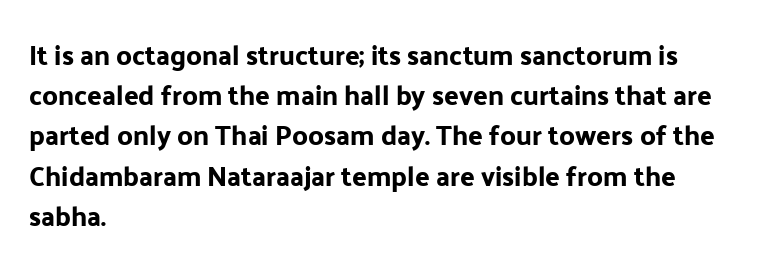
Q: Is the text italic (slanted)? A: No, it is upright.
Q: Is the text underlined? A: No.
Q: How is the paragraph aligned? A: Left-aligned.
Q: Is the spacing between letters normal or unusually wide? A: Normal.
Q: Is the spacing between lines tight, normal or loose? A: Normal.
